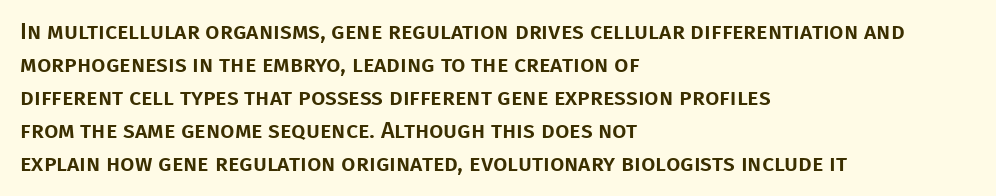
{"italic": "no", "underline": "no", "align": "left", "line_spacing": "normal", "line_spacing_ratio": 1.43, "letter_spacing": "normal", "letter_spacing_em": 0.0, "glyph_px": 23}
